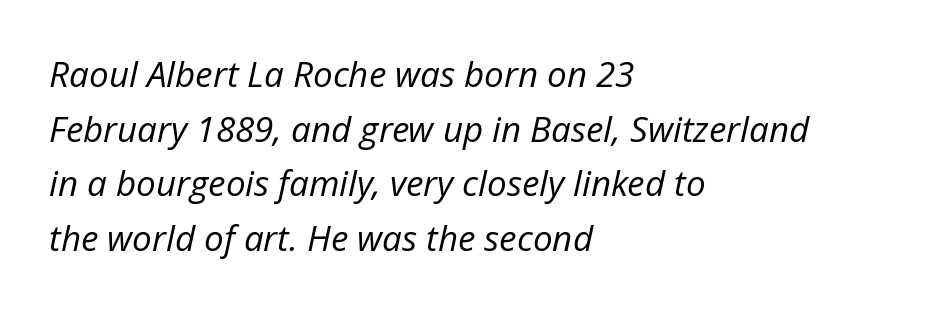
Reading down the column, the eye jumps a familiar distance to each next line. The letters look calm and open, with moderate or lighter stems. What stands out about the letter spacing? Nothing — it is the standard amount. The face used here is proportionally spaced, like ordinary book or web type. Notice how the passage keeps a crisp vertical edge on the left only.
